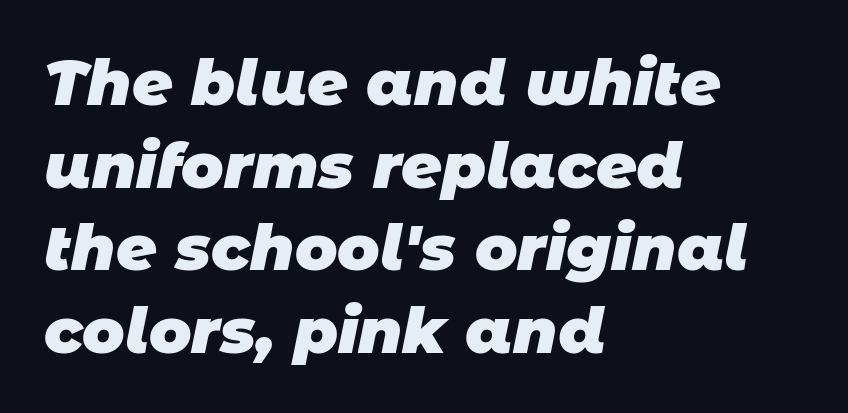
You could not count columns in this text — the font is proportionally spaced. Heavy, bold letterforms. Where is the straight margin? On the left. Unlike a traditional serif, this face leaves its strokes unadorned.
